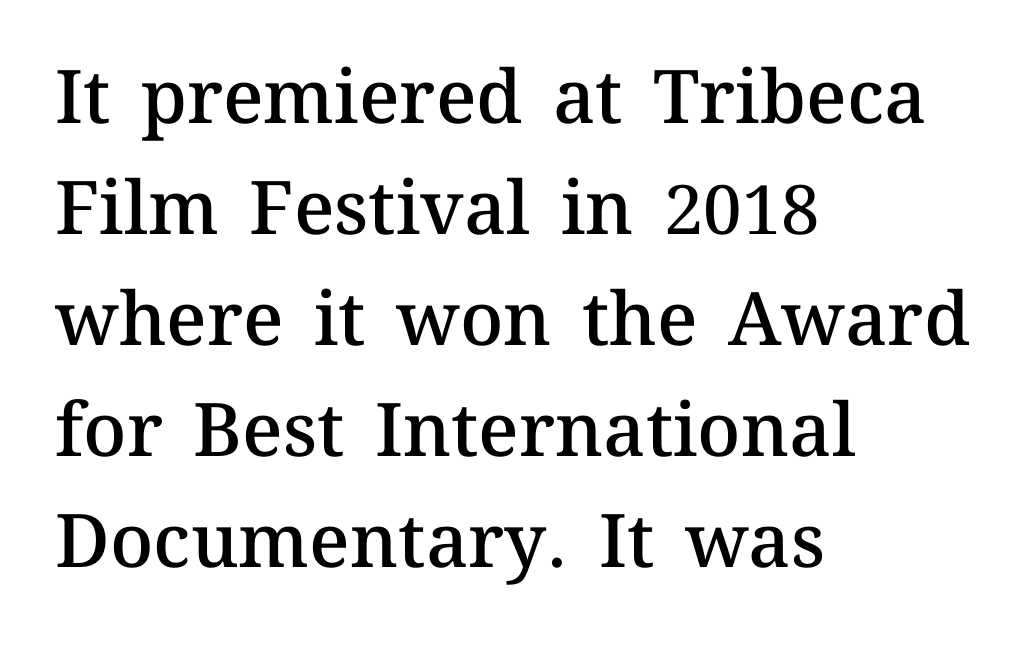
Line spacing here is normal. Quick note: underline off. The face used here is a semibold: visibly heavier than regular, lighter than bold. A roman cut, with each character standing at attention. Caption: multi-line text, flush left, ragged right. Looks like regular typesetting: each glyph gets only the width it needs.
